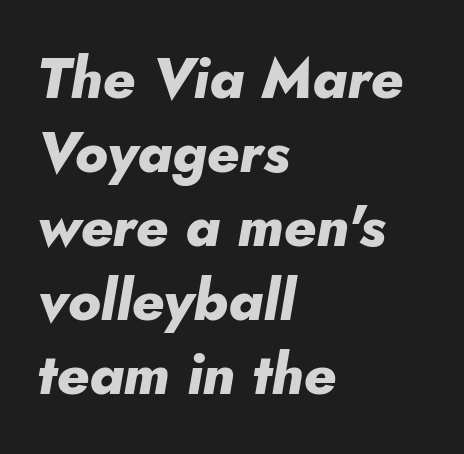
{"italic": "yes", "lean": "right", "slant_degrees": 10, "bold": "yes", "weight": "heavy", "width": "normal", "stroke_contrast": "low", "x_height": "small", "monospaced": "no", "underline": "no", "align": "left", "line_spacing": "normal", "line_spacing_ratio": 1.3, "letter_spacing": "normal", "letter_spacing_em": 0.0, "glyph_px": 57}
